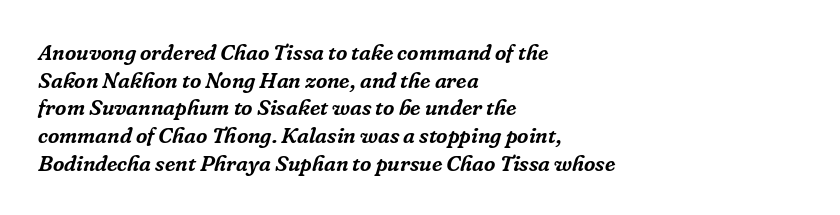
Q: Is the text italic (slanted)? A: Yes, it leans right by about 16 degrees.
Q: Is the text underlined? A: No.
Q: How is the paragraph aligned? A: Left-aligned.
Q: Is the spacing between letters normal or unusually wide? A: Normal.
Q: Is the spacing between lines tight, normal or loose? A: Normal.
